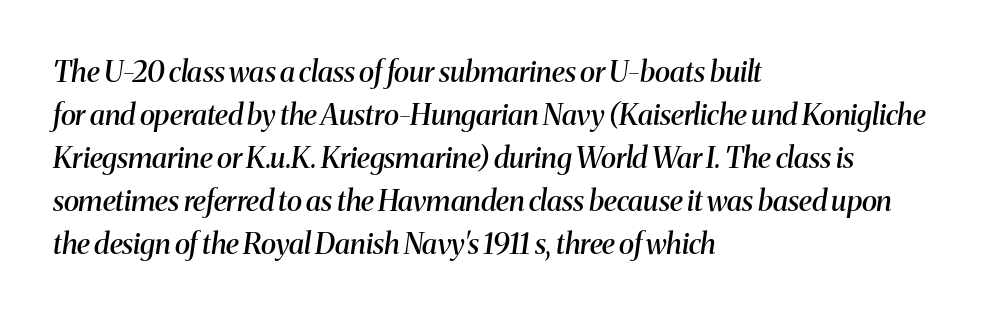
Does the weight exceed regular? Yes, but only to semibold. Observe the ordinary spacing: letters are neighbours, not strangers. Does the copy run flush right? No — it runs flush left. Would a proofreader flag this as italicized? Yes. The passage shown is typed in a proportional face where columns would drift.
